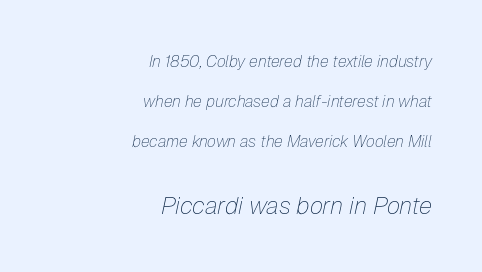
The image shows 24 px text type, italic (leaning right); set right-aligned, loose line spacing (2.49x), normal letter spacing, not underlined; the second (bottom) block is 1.5x larger.
